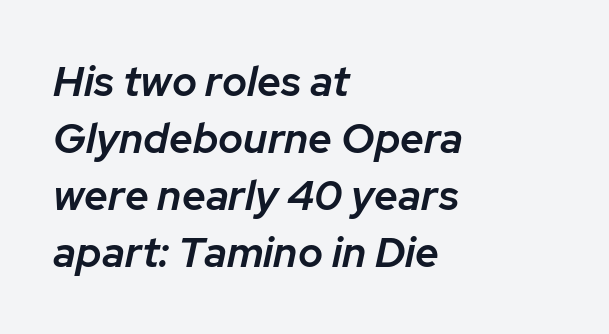
{"italic": "yes", "lean": "right", "slant_degrees": 12, "bold": "semi", "weight": "semibold", "width": "normal", "stroke_contrast": "low", "x_height": "medium", "monospaced": "no", "underline": "no", "align": "left", "line_spacing": "normal", "line_spacing_ratio": 1.36, "letter_spacing": "normal", "letter_spacing_em": 0.0, "glyph_px": 42}
